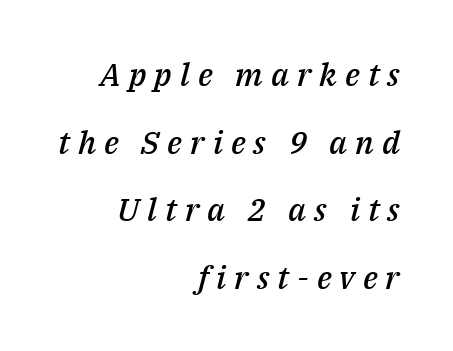
Q: Is the text bold? A: Semi-bold.
Q: Is the text italic (slanted)? A: Yes, it leans right by about 14 degrees.
Q: Is the text underlined? A: No.
Q: How is the paragraph aligned? A: Right-aligned.
Q: Is the spacing between letters normal or unusually wide? A: Unusually wide.
Q: Is the spacing between lines tight, normal or loose? A: Loose.
Q: Width (condensed, normal, or wide)? A: Normal.
Q: Stroke contrast? A: Medium.
Q: x-height? A: Medium.
Q: Monospaced? A: No.
